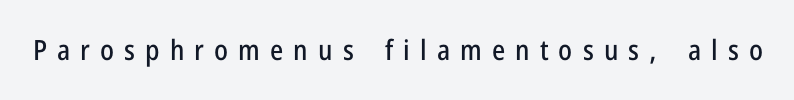
The designer went with a sans here, leaving each stem footless. Honestly, the letter spacing is so wide it's the main thing you notice. Lines of text with bare space underneath. Looks like regular typesetting: each glyph gets only the width it needs. The letters stand upright; this is a roman face.
